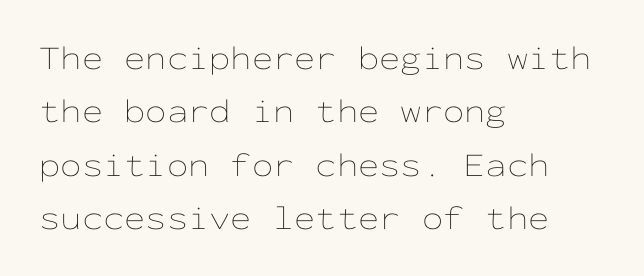
{"italic": "no", "bold": "no", "weight": "thin", "width": "wide", "stroke_contrast": "low", "x_height": "medium", "monospaced": "yes", "underline": "no", "align": "left", "line_spacing": "normal", "line_spacing_ratio": 1.57, "letter_spacing": "normal", "letter_spacing_em": 0.0, "glyph_px": 34}
